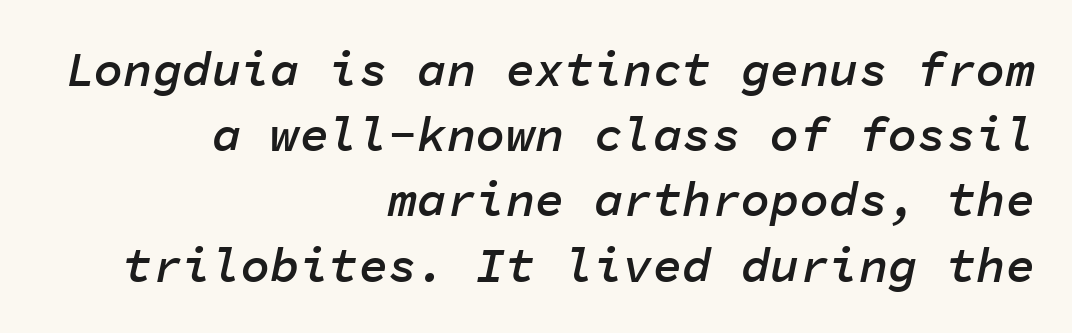
The image shows 49 px semibold type, italic (leaning right), monospaced; set right-aligned, normal line spacing (1.33x), normal letter spacing, not underlined; low stroke contrast and a medium x-height.
